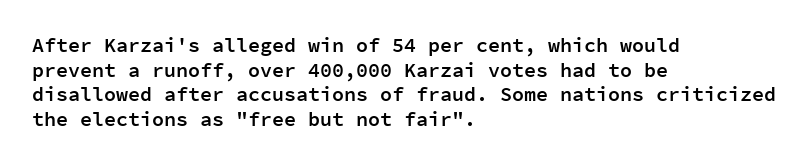
The image shows 20 px text type, upright; set left-aligned, line spacing 1.23x, normal letter spacing, not underlined.
